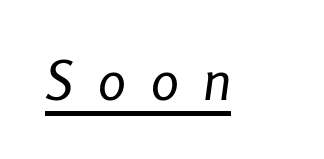
{"italic": "yes", "lean": "right", "slant_degrees": 8, "bold": "no", "weight": "regular", "width": "condensed", "stroke_contrast": "low", "x_height": "medium", "monospaced": "no", "underline": "yes", "letter_spacing": "wide", "letter_spacing_em": 0.44, "glyph_px": 56}
